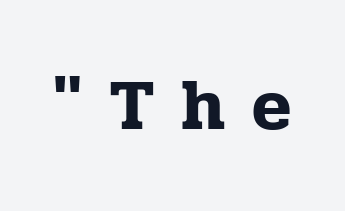
{"serif": "yes", "italic": "no", "width": "normal", "stroke_contrast": "low", "x_height": "medium", "monospaced": "no", "underline": "no", "letter_spacing": "wide", "letter_spacing_em": 0.38, "glyph_px": 72}
